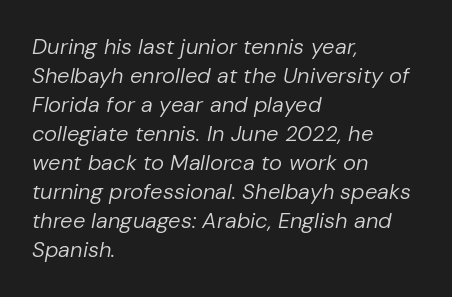
{"italic": "yes", "lean": "right", "slant_degrees": 10, "bold": "no", "underline": "no", "align": "left", "line_spacing": "normal", "line_spacing_ratio": 1.32, "letter_spacing": "normal", "letter_spacing_em": 0.0, "glyph_px": 22}
